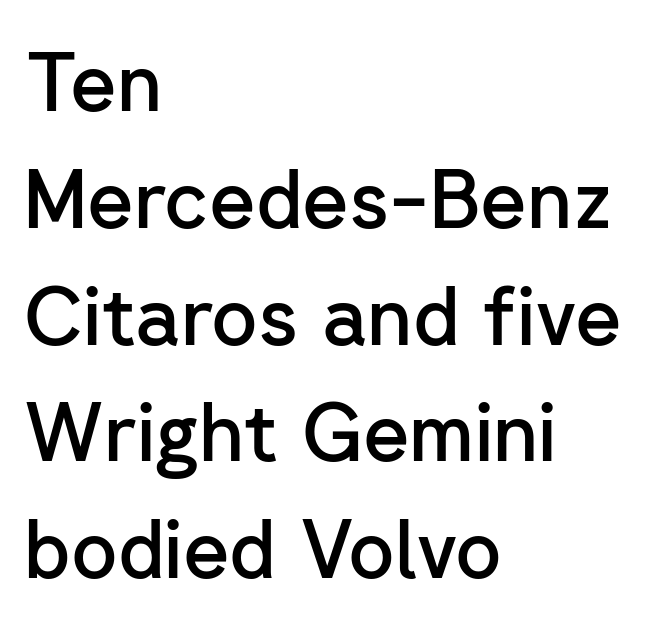
Q: Is the text bold? A: Semi-bold.
Q: Is the text italic (slanted)? A: No, it is upright.
Q: Is the typeface a serif or a sans-serif typeface? A: Sans-serif.
Q: Is the text underlined? A: No.
Q: How is the paragraph aligned? A: Left-aligned.
Q: Is the spacing between letters normal or unusually wide? A: Normal.
Q: Is the spacing between lines tight, normal or loose? A: Normal.
Q: Width (condensed, normal, or wide)? A: Normal.
Q: Stroke contrast? A: Low.
Q: x-height? A: Medium.
Q: Monospaced? A: No.
